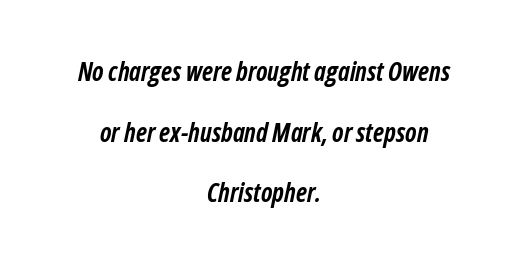
{"italic": "yes", "lean": "right", "slant_degrees": 12, "bold": "yes", "underline": "no", "align": "center", "line_spacing": "loose", "line_spacing_ratio": 2.33, "letter_spacing": "normal", "letter_spacing_em": 0.0, "glyph_px": 26}
